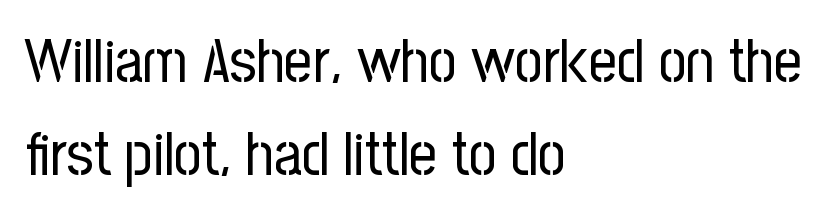
Stems here are at most as thick as an everyday book face. Visually the block forms a straight wall on the left and a jagged coastline on the right. Horizontal bands of white between lines are of average thickness. Ordinary non-slanted type is in use. In terms of letterspacing, this is plain default setting.
